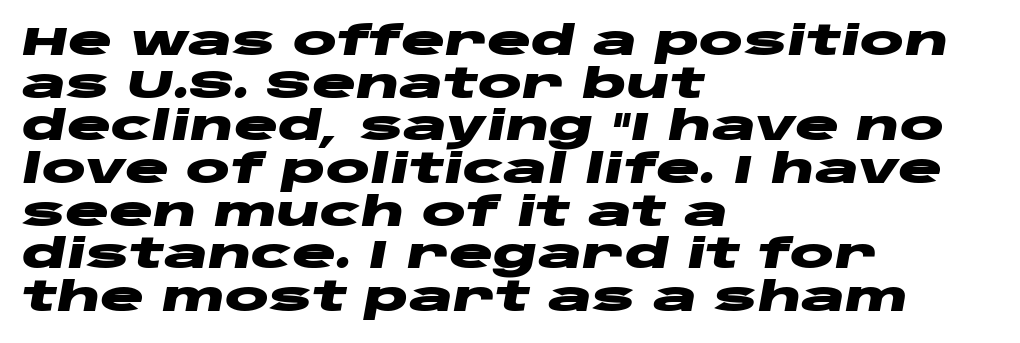
Every row of glyphs begins at an identical x-position on the left. Is the letter spacing exaggerated? No — it looks like the ordinary default. You can tell it's italic because the verticals aren't actually vertical. What's the leading like? Squeezed, with rows nearly overlapping. You'd pick this weight for a headline — it's a proper bold. Here the designer chose a conventional face with non-uniform glyph widths.
